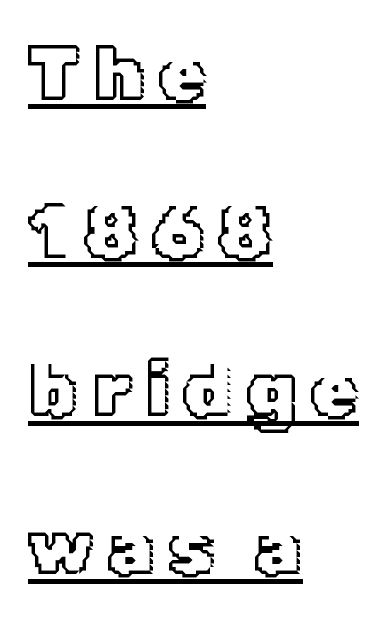
{"italic": "no", "width": "normal", "x_height": "medium", "monospaced": "no", "underline": "yes", "align": "left", "line_spacing": "loose", "line_spacing_ratio": 2.08, "glyph_px": 76}
